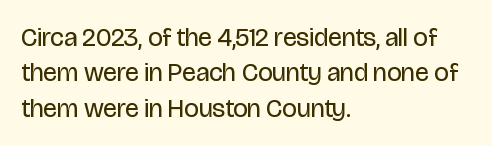
The image shows 26 px text type, upright; set left-aligned, normal line spacing (1.36x), normal letter spacing, not underlined.
